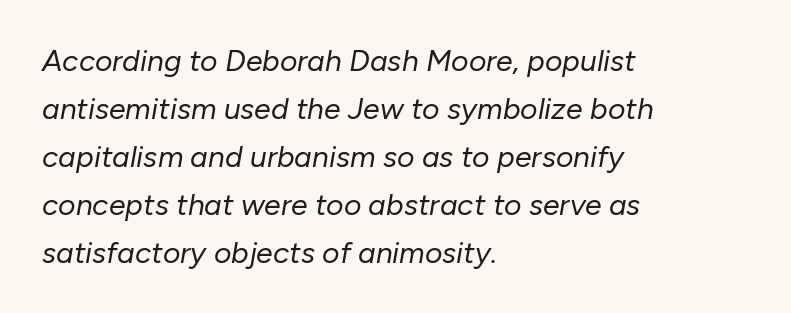
Q: Is the text bold? A: No.
Q: Is the text italic (slanted)? A: Yes, it leans right by about 10 degrees.
Q: Is the text underlined? A: No.
Q: How is the paragraph aligned? A: Left-aligned.
Q: Is the spacing between letters normal or unusually wide? A: Normal.
Q: Is the spacing between lines tight, normal or loose? A: Normal.
Q: Width (condensed, normal, or wide)? A: Normal.
Q: Stroke contrast? A: Low.
Q: x-height? A: Medium.
Q: Monospaced? A: No.
